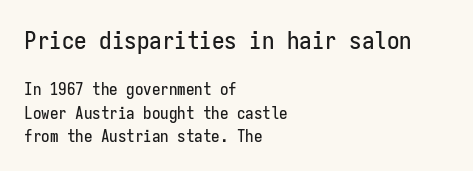
{"italic": "no", "underline": "no", "align": "left", "line_spacing": "normal", "line_spacing_ratio": 1.37, "letter_spacing": "normal", "letter_spacing_em": 0.0, "larger_block": "first", "size_ratio": 1.47, "glyph_px": 25}
